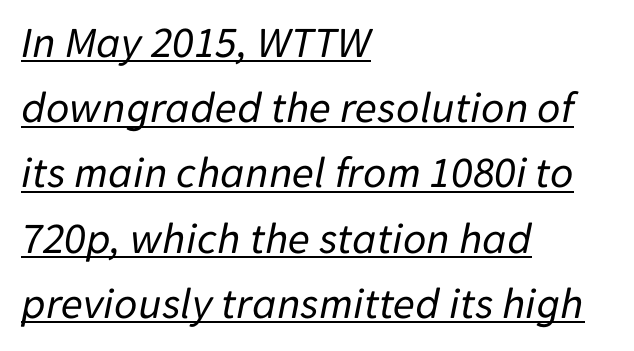
Q: Is the text bold? A: No.
Q: Is the text italic (slanted)? A: Yes, it leans right by about 11 degrees.
Q: Is the text underlined? A: Yes.
Q: How is the paragraph aligned? A: Left-aligned.
Q: Is the spacing between letters normal or unusually wide? A: Normal.
Q: Is the spacing between lines tight, normal or loose? A: Normal.
Q: Width (condensed, normal, or wide)? A: Normal.
Q: Stroke contrast? A: Low.
Q: x-height? A: Medium.
Q: Monospaced? A: No.
